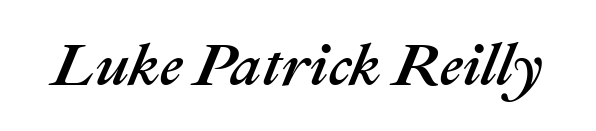
Q: Is the text italic (slanted)? A: Yes, it leans right by about 22 degrees.
Q: Is the text underlined? A: No.
Q: Is the spacing between letters normal or unusually wide? A: Normal.
Q: Width (condensed, normal, or wide)? A: Normal.
Q: Stroke contrast? A: Medium.
Q: x-height? A: Medium.
Q: Monospaced? A: No.
